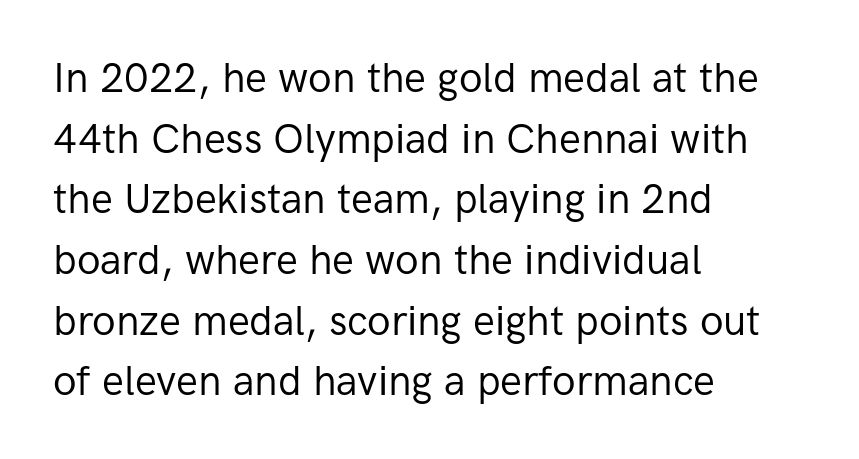
The image shows 41 px regular-weight sans-serif type, upright; set left-aligned, normal line spacing (1.48x), normal letter spacing, not underlined; low stroke contrast and a medium x-height.
